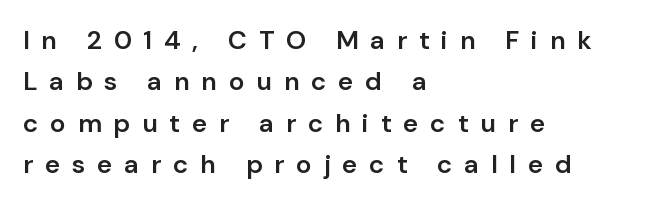
Weight: semibold (demi). This sample uses expanded letter spacing, leaving extra air between glyphs. Unmarked baselines from the first word to the last. The setting favours the left margin, as ordinary paragraphs usually do.
